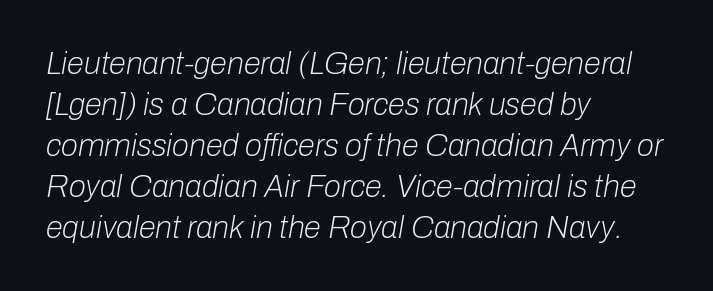
Tall strokes in this sample are angled rather than plumb. Here the glyphs are tracked normally, forming tight word shapes. Unbolded letterforms with no extra heft. One glance says typical: line gaps are just what's usual.
